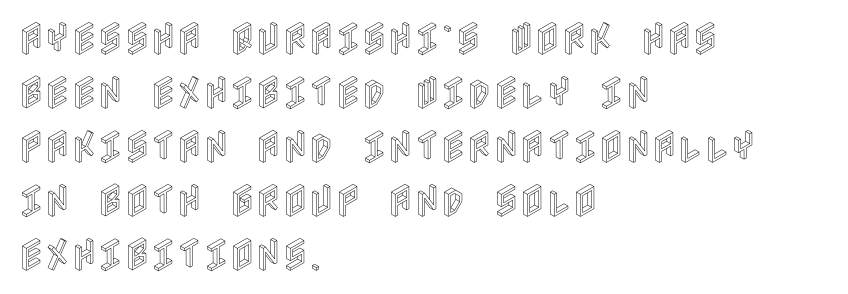
The image shows 36 px condensed type, upright; set left-aligned, normal line spacing (1.5x), normal letter spacing, not underlined; a large x-height.
